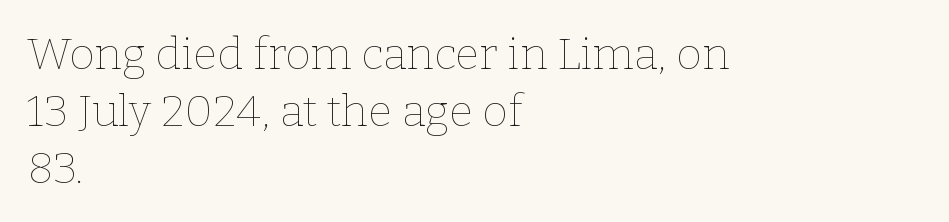
The image shows 44 px thin type, upright; set left-aligned, normal line spacing (1.29x), normal letter spacing, not underlined; low stroke contrast and a medium x-height.
